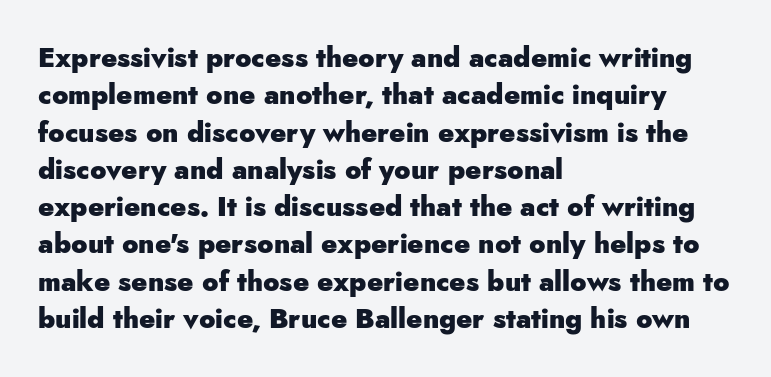
Q: Is the text bold? A: Yes.
Q: Is the text italic (slanted)? A: No, it is upright.
Q: Is the text underlined? A: No.
Q: How is the paragraph aligned? A: Left-aligned.
Q: Is the spacing between letters normal or unusually wide? A: Normal.
Q: Is the spacing between lines tight, normal or loose? A: Normal.
